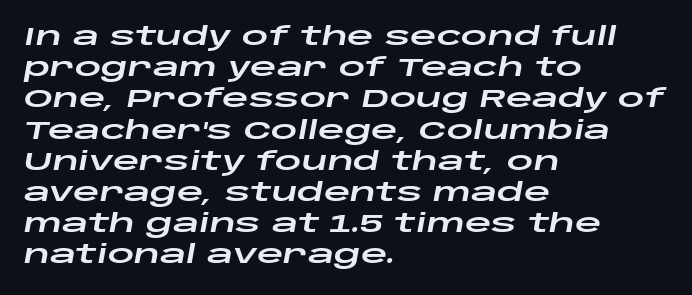
Glyph-to-glyph distance matches everyday printed text. The strip under each line holds only bare page. Where is the straight margin? On the left. The glyphs look as if they've been sheared to an angle.
